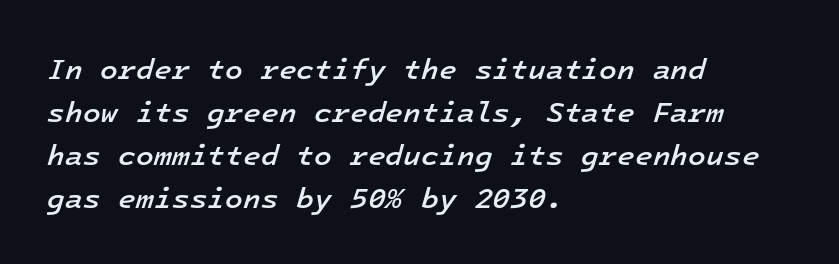
Q: Is the text bold? A: Semi-bold.
Q: Is the text italic (slanted)? A: Yes, it leans right by about 16 degrees.
Q: Is the text underlined? A: No.
Q: How is the paragraph aligned? A: Left-aligned.
Q: Is the spacing between letters normal or unusually wide? A: Normal.
Q: Is the spacing between lines tight, normal or loose? A: Normal.
Q: Width (condensed, normal, or wide)? A: Normal.
Q: Stroke contrast? A: Low.
Q: x-height? A: Medium.
Q: Monospaced? A: Yes.
